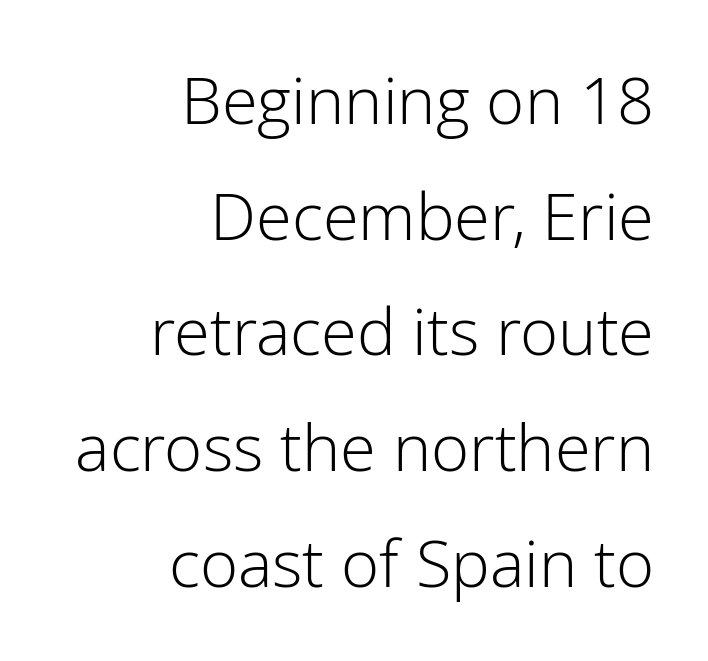
Q: Is the text bold? A: No.
Q: Is the text italic (slanted)? A: No, it is upright.
Q: Is the typeface a serif or a sans-serif typeface? A: Sans-serif.
Q: Is the text underlined? A: No.
Q: How is the paragraph aligned? A: Right-aligned.
Q: Is the spacing between letters normal or unusually wide? A: Normal.
Q: Width (condensed, normal, or wide)? A: Normal.
Q: Stroke contrast? A: Low.
Q: x-height? A: Medium.
Q: Monospaced? A: No.
